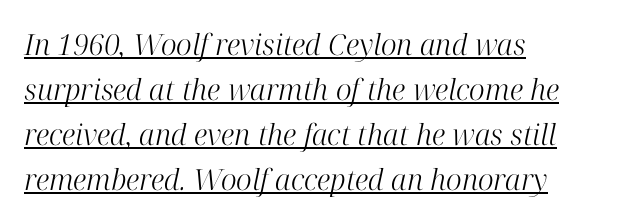
{"serif": "yes", "italic": "yes", "lean": "right", "slant_degrees": 12, "bold": "no", "weight": "light", "width": "normal", "stroke_contrast": "high", "x_height": "medium", "monospaced": "no", "underline": "yes", "align": "left", "line_spacing": "normal", "line_spacing_ratio": 1.55, "letter_spacing": "normal", "letter_spacing_em": 0.0, "glyph_px": 29}
